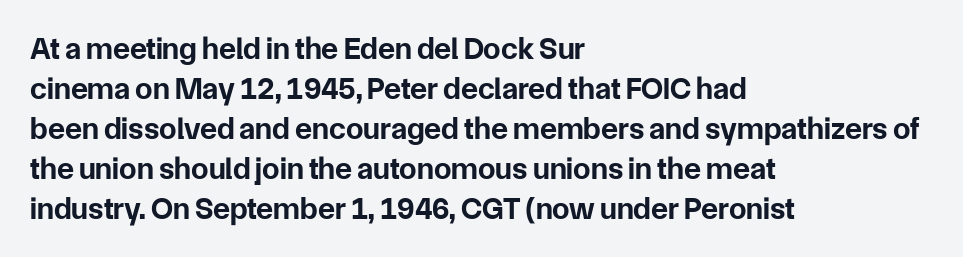
The image shows 31 px bold sans-serif type, upright; set left-aligned, normal line spacing (1.29x), normal letter spacing, not underlined; low stroke contrast and a medium x-height.
